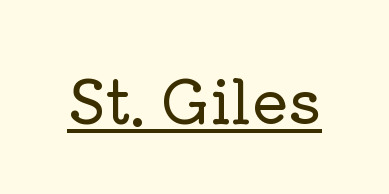
Q: Is the text italic (slanted)? A: No, it is upright.
Q: Is the typeface a serif or a sans-serif typeface? A: Serif.
Q: Is the text underlined? A: Yes.
Q: Is the spacing between letters normal or unusually wide? A: Normal.
Q: Width (condensed, normal, or wide)? A: Normal.
Q: Stroke contrast? A: Low.
Q: x-height? A: Medium.
Q: Monospaced? A: No.
